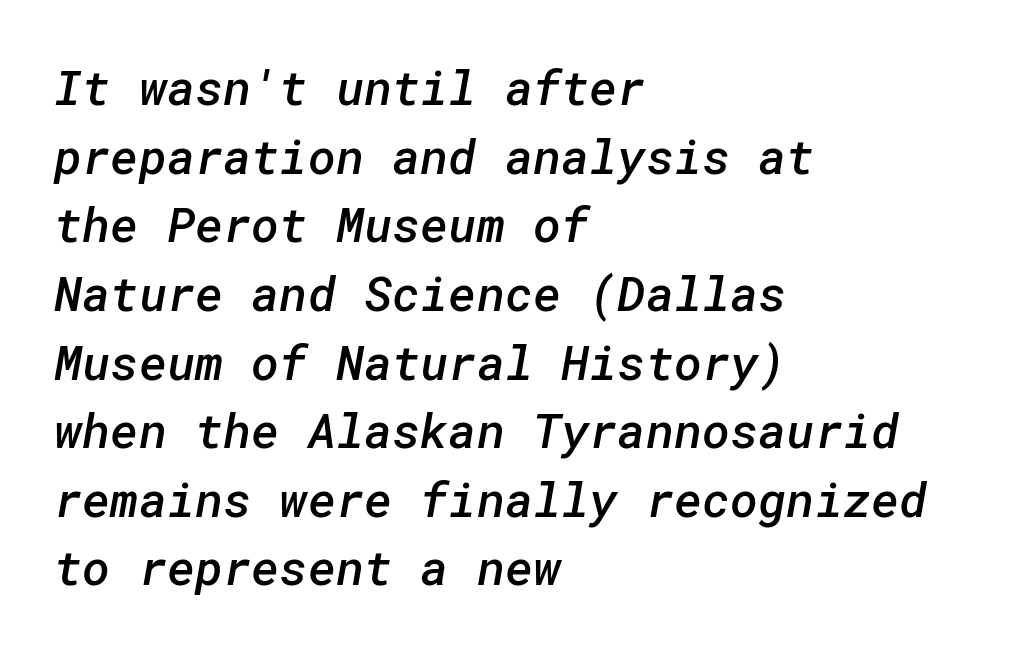
The image shows 48 px semibold sans-serif type; set left-aligned, normal line spacing (1.43x), normal letter spacing, not underlined; low stroke contrast and a medium x-height.
